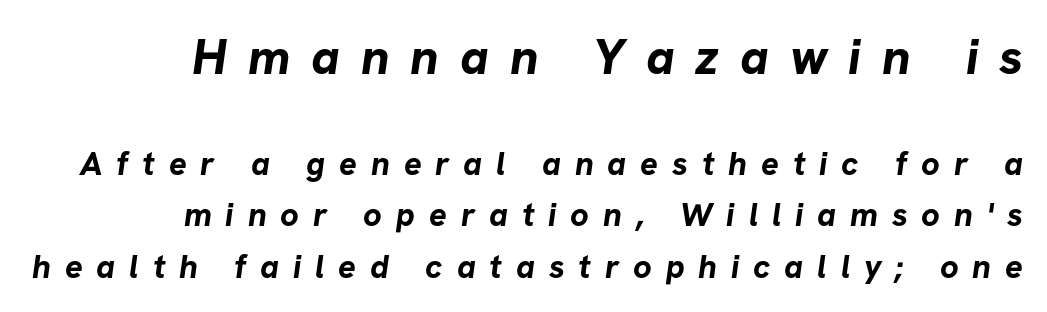
Q: Is the text bold? A: Yes.
Q: Is the typeface a serif or a sans-serif typeface? A: Sans-serif.
Q: Is the text underlined? A: No.
Q: How is the paragraph aligned? A: Right-aligned.
Q: Is the spacing between letters normal or unusually wide? A: Unusually wide.
Q: Is the spacing between lines tight, normal or loose? A: Normal.
Q: Which block of text is set in a larger size, the first (top) or the second (bottom)? A: The first (top) one.
Q: Width (condensed, normal, or wide)? A: Normal.
Q: Stroke contrast? A: Low.
Q: x-height? A: Medium.
Q: Monospaced? A: No.
